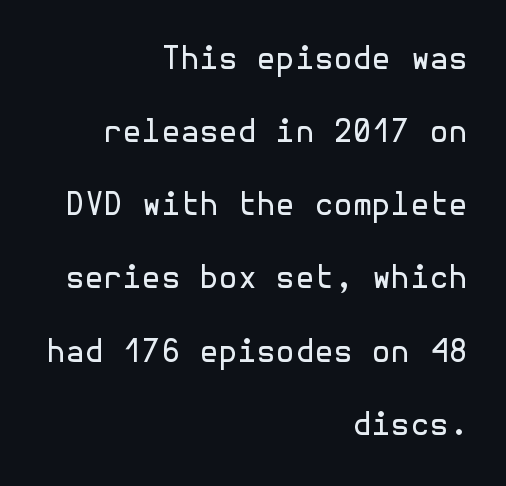
Q: Is the text bold? A: No.
Q: Is the text italic (slanted)? A: No, it is upright.
Q: Is the typeface a serif or a sans-serif typeface? A: Sans-serif.
Q: Is the text underlined? A: No.
Q: How is the paragraph aligned? A: Right-aligned.
Q: Is the spacing between letters normal or unusually wide? A: Normal.
Q: Is the spacing between lines tight, normal or loose? A: Loose.
Q: Width (condensed, normal, or wide)? A: Normal.
Q: x-height? A: Medium.
